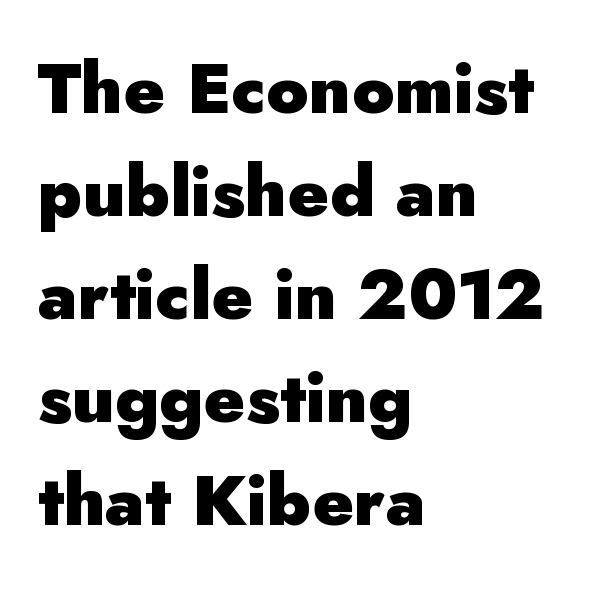
{"serif": "no", "italic": "no", "bold": "yes", "weight": "heavy", "width": "normal", "stroke_contrast": "low", "x_height": "small", "monospaced": "no", "underline": "no", "align": "left", "line_spacing": "normal", "line_spacing_ratio": 1.47, "letter_spacing": "normal", "letter_spacing_em": 0.0, "glyph_px": 70}
